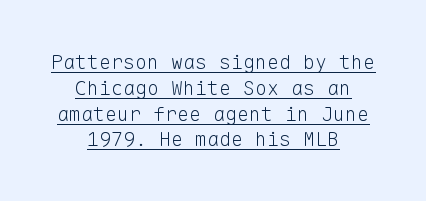
Q: Is the text bold? A: No.
Q: Is the text italic (slanted)? A: No, it is upright.
Q: Is the text underlined? A: Yes.
Q: How is the paragraph aligned? A: Centered.
Q: Is the spacing between letters normal or unusually wide? A: Normal.
Q: Is the spacing between lines tight, normal or loose? A: Normal.
